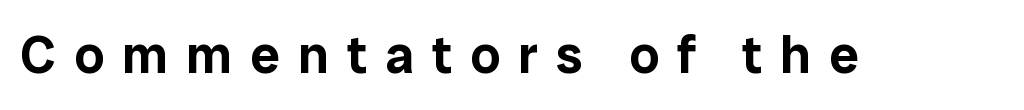
{"serif": "no", "italic": "no", "width": "normal", "stroke_contrast": "low", "x_height": "medium", "monospaced": "no", "underline": "no", "letter_spacing": "wide", "letter_spacing_em": 0.34, "glyph_px": 53}
